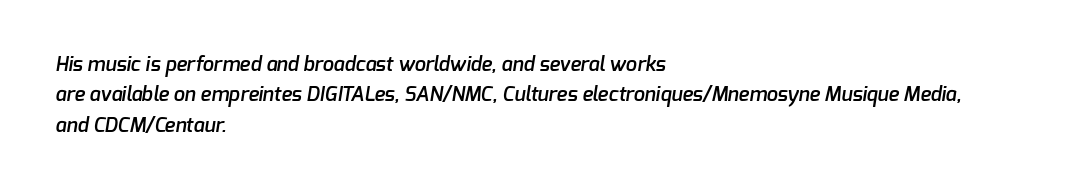
The image shows 20 px text type; set left-aligned, normal line spacing (1.52x), normal letter spacing, not underlined.
